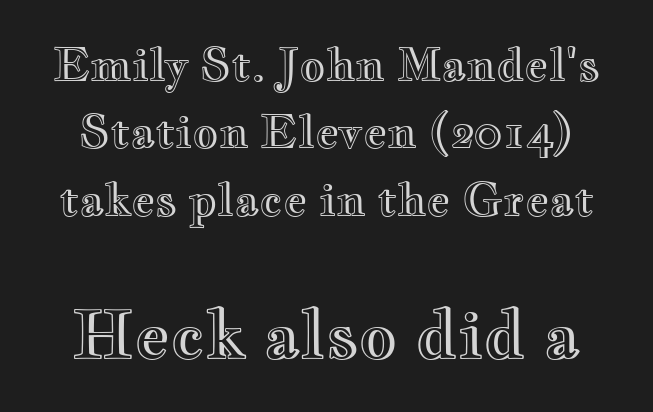
Q: Is the text italic (slanted)? A: No, it is upright.
Q: Is the text underlined? A: No.
Q: Is the spacing between letters normal or unusually wide? A: Normal.
Q: Is the spacing between lines tight, normal or loose? A: Normal.
Q: Which block of text is set in a larger size, the first (top) or the second (bottom)? A: The second (bottom) one.
Q: Width (condensed, normal, or wide)? A: Wide.
Q: x-height? A: Small.
Q: Monospaced? A: No.
